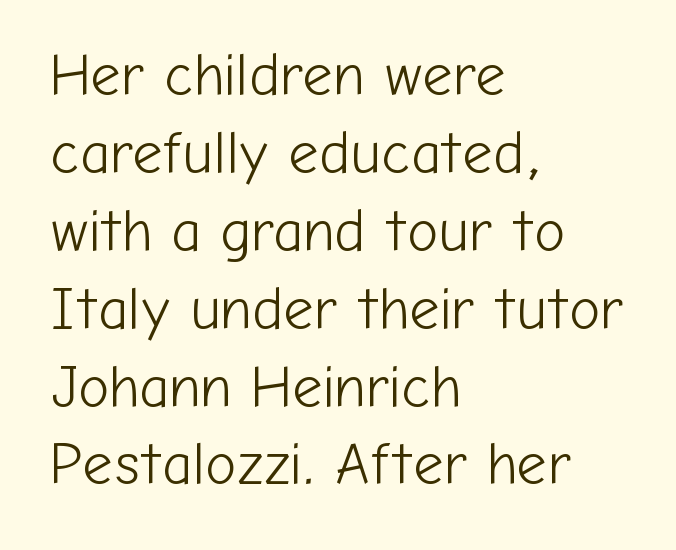
{"serif": "no", "italic": "no", "bold": "no", "weight": "light", "width": "normal", "stroke_contrast": "low", "x_height": "medium", "monospaced": "no", "underline": "no", "align": "left", "line_spacing": "normal", "line_spacing_ratio": 1.32, "letter_spacing": "normal", "letter_spacing_em": 0.0, "glyph_px": 59}
